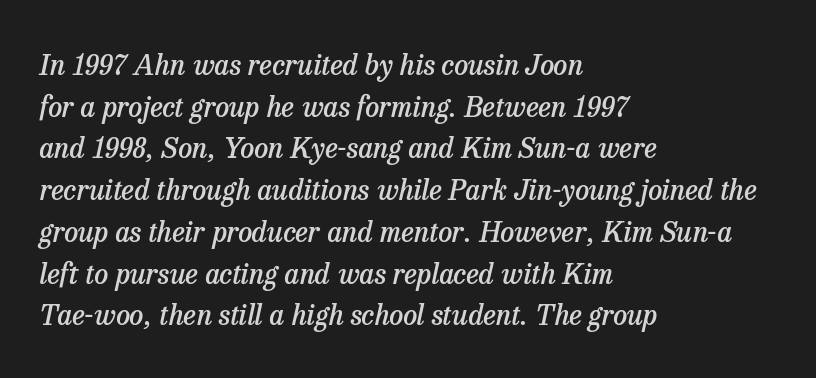
Tracking value appears to be zero — textbook default spacing. Each letter's strokes conclude with small projecting serifs. This sample keeps an unexceptional amount of space between lines. A typesetter would call this proportional, since set widths differ per character. The face used here is a semibold: visibly heavier than regular, lighter than bold.
